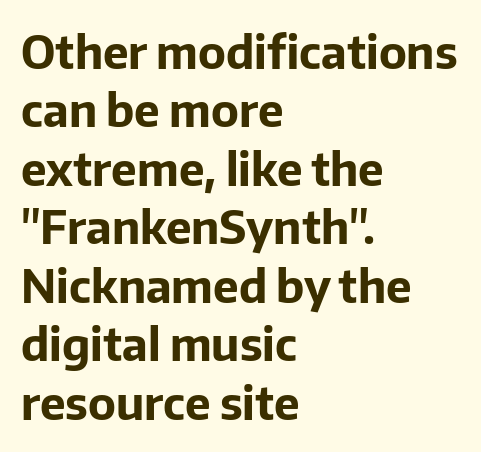
{"serif": "no", "italic": "no", "bold": "yes", "weight": "bold", "width": "normal", "stroke_contrast": "low", "x_height": "medium", "monospaced": "no", "underline": "no", "align": "left", "line_spacing": "normal", "line_spacing_ratio": 1.27, "letter_spacing": "normal", "letter_spacing_em": 0.0, "glyph_px": 46}
